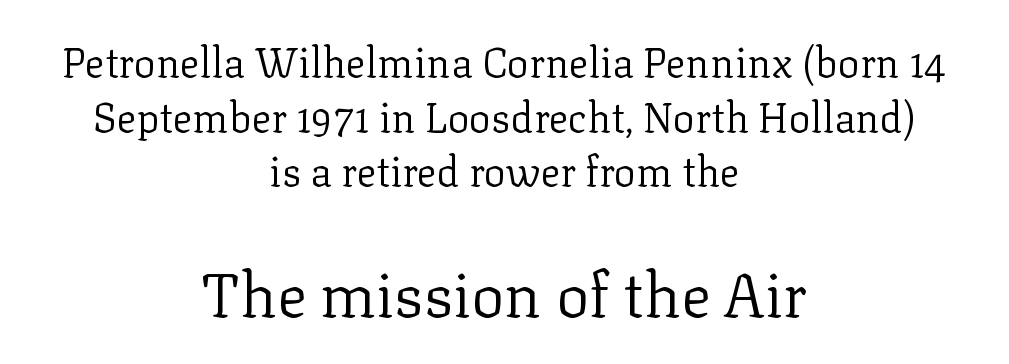
Q: Is the text bold? A: No.
Q: Is the text italic (slanted)? A: No, it is upright.
Q: Is the typeface a serif or a sans-serif typeface? A: Serif.
Q: Is the text underlined? A: No.
Q: How is the paragraph aligned? A: Centered.
Q: Is the spacing between letters normal or unusually wide? A: Normal.
Q: Is the spacing between lines tight, normal or loose? A: Normal.
Q: Which block of text is set in a larger size, the first (top) or the second (bottom)? A: The second (bottom) one.
Q: Width (condensed, normal, or wide)? A: Normal.
Q: Stroke contrast? A: Low.
Q: x-height? A: Medium.
Q: Monospaced? A: No.
